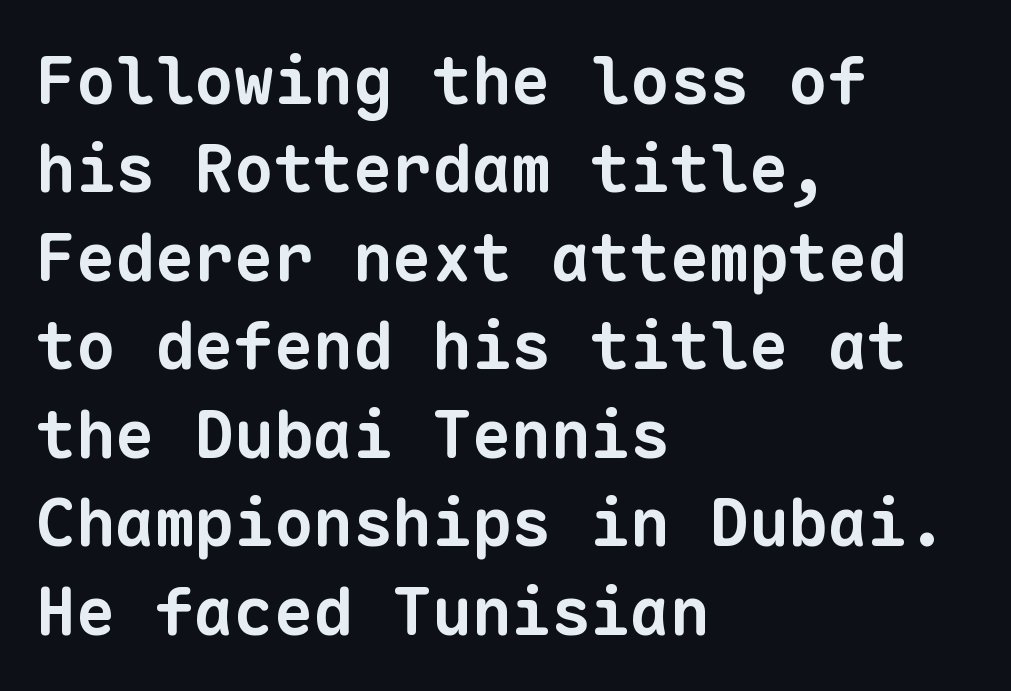
The image shows 66 px bold sans-serif type, monospaced; set left-aligned, normal line spacing (1.34x), normal letter spacing, not underlined; low stroke contrast and a medium x-height.
